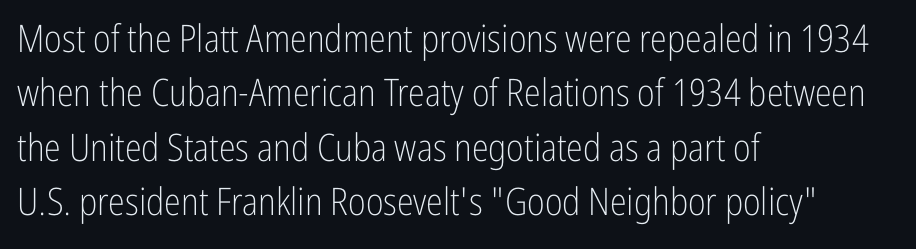
The image shows 38 px light, condensed sans-serif type, upright; set left-aligned, normal line spacing (1.43x), normal letter spacing, not underlined; low stroke contrast and a medium x-height.
